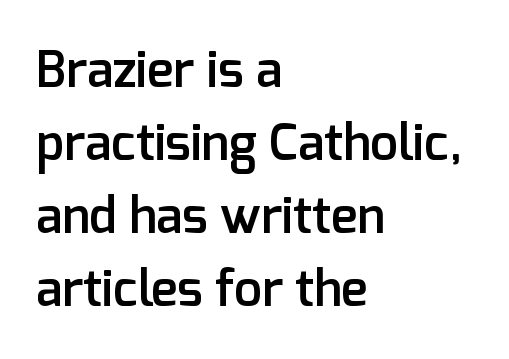
{"serif": "no", "italic": "no", "bold": "semi", "weight": "semibold", "width": "normal", "stroke_contrast": "low", "x_height": "medium", "monospaced": "no", "underline": "no", "align": "left", "line_spacing": "normal", "line_spacing_ratio": 1.46, "letter_spacing": "normal", "letter_spacing_em": 0.0, "glyph_px": 50}
